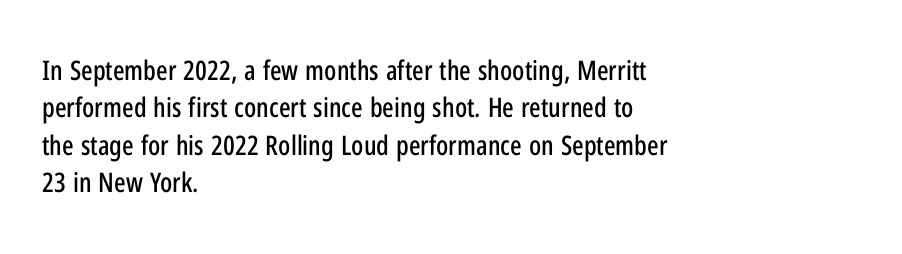
{"italic": "no", "underline": "no", "align": "left", "line_spacing": "normal", "line_spacing_ratio": 1.38, "letter_spacing": "normal", "letter_spacing_em": 0.0, "glyph_px": 27}
